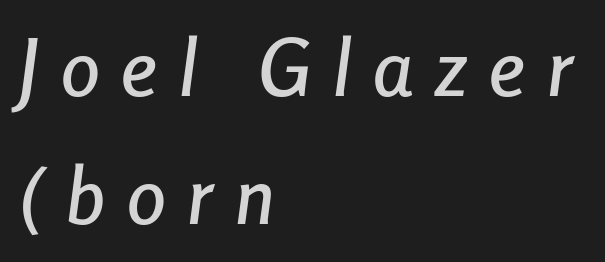
Q: Is the text italic (slanted)? A: Yes, it leans right by about 8 degrees.
Q: Is the text underlined? A: No.
Q: How is the paragraph aligned? A: Left-aligned.
Q: Is the spacing between letters normal or unusually wide? A: Unusually wide.
Q: Is the spacing between lines tight, normal or loose? A: Normal.
Q: Width (condensed, normal, or wide)? A: Condensed.
Q: Stroke contrast? A: Low.
Q: x-height? A: Medium.
Q: Monospaced? A: No.
